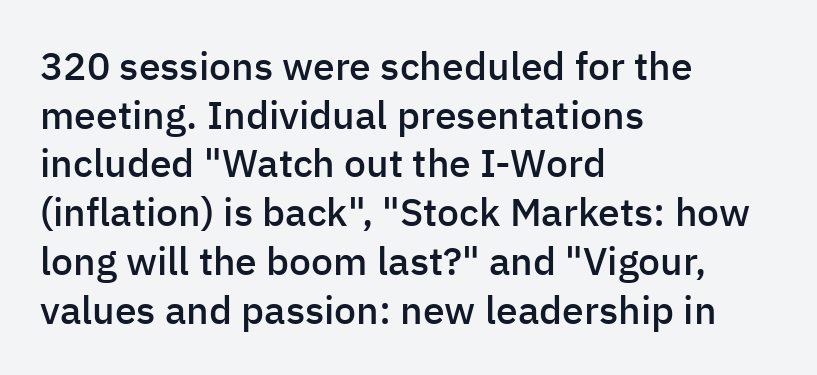
Q: Is the text bold? A: Semi-bold.
Q: Is the text italic (slanted)? A: No, it is upright.
Q: Is the typeface a serif or a sans-serif typeface? A: Sans-serif.
Q: Is the text underlined? A: No.
Q: How is the paragraph aligned? A: Left-aligned.
Q: Is the spacing between letters normal or unusually wide? A: Normal.
Q: Is the spacing between lines tight, normal or loose? A: Normal.
Q: Width (condensed, normal, or wide)? A: Normal.
Q: Stroke contrast? A: Low.
Q: x-height? A: Medium.
Q: Monospaced? A: No.
